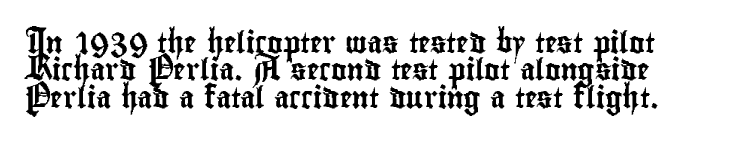
You could call the tracking neutral — neither tight nor loose. Honestly, there is no underline to notice here at all. This is roman type, the default non-slanted kind. Compared with a centered layout, this one pins lines to the left instead. Interline gaps are of average width in this sample.
